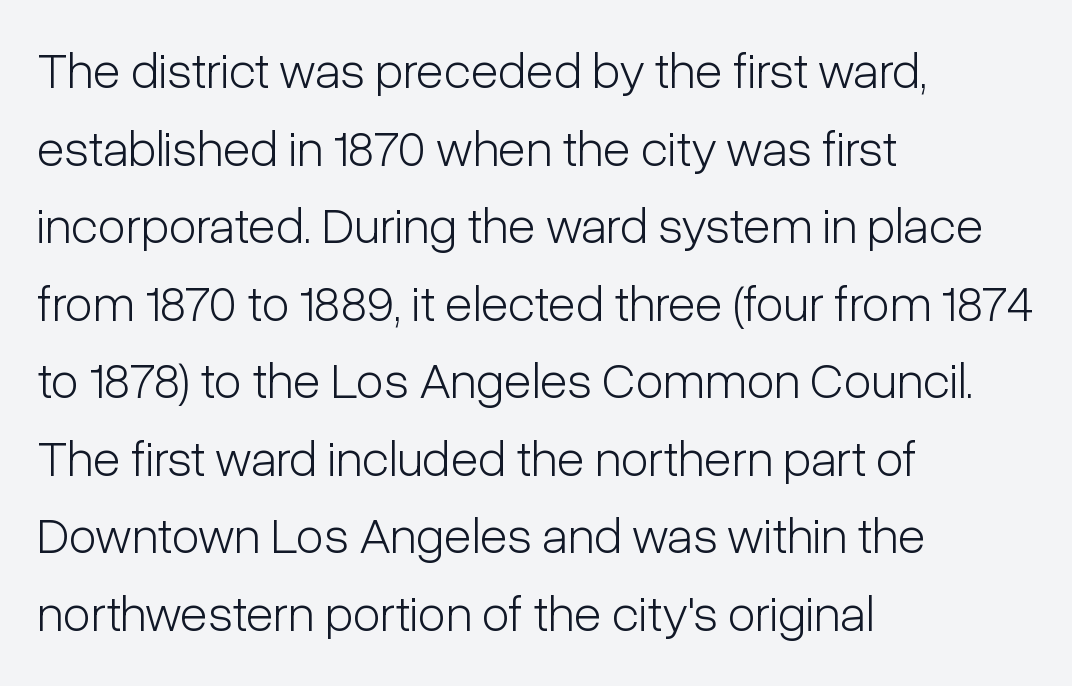
The glyphs are unaccompanied by any horizontal stroke below them. Notice how descenders clear the ascenders below comfortably — that's standard leading. Horizontal alignment here is leftward, the default for most running prose. Spacing between characters is what you'd get straight out of the box. Are there feet on the stems? There aren't — it's a sans. Character widths vary here, with narrow letters taking less room than wide ones.
